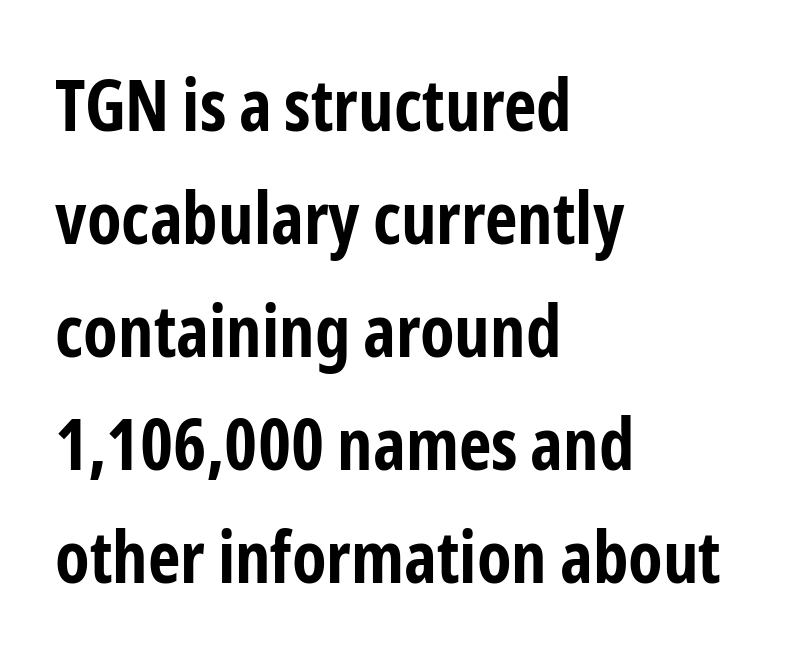
Q: Is the text bold? A: Yes.
Q: Is the text italic (slanted)? A: No, it is upright.
Q: Is the typeface a serif or a sans-serif typeface? A: Sans-serif.
Q: Is the text underlined? A: No.
Q: How is the paragraph aligned? A: Left-aligned.
Q: Is the spacing between letters normal or unusually wide? A: Normal.
Q: Is the spacing between lines tight, normal or loose? A: Normal.
Q: Width (condensed, normal, or wide)? A: Condensed.
Q: Stroke contrast? A: Low.
Q: x-height? A: Medium.
Q: Monospaced? A: No.
